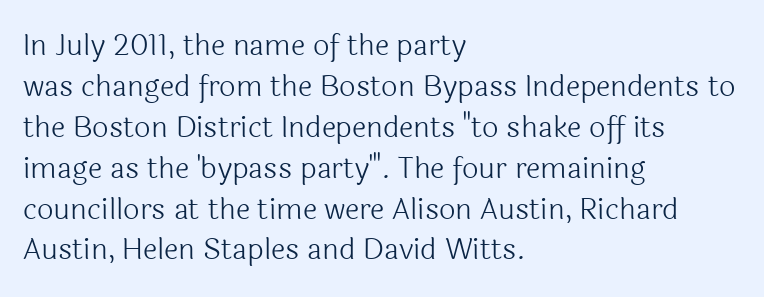
Q: Is the text bold? A: No.
Q: Is the text italic (slanted)? A: No, it is upright.
Q: Is the typeface a serif or a sans-serif typeface? A: Sans-serif.
Q: Is the text underlined? A: No.
Q: How is the paragraph aligned? A: Left-aligned.
Q: Is the spacing between letters normal or unusually wide? A: Normal.
Q: Is the spacing between lines tight, normal or loose? A: Normal.
Q: Width (condensed, normal, or wide)? A: Normal.
Q: x-height? A: Medium.
Q: Monospaced? A: No.
